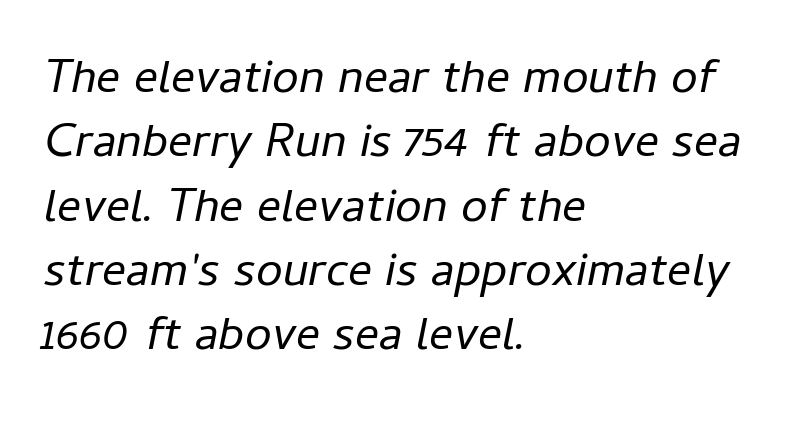
{"italic": "yes", "lean": "right", "slant_degrees": 11, "bold": "no", "weight": "regular", "width": "normal", "stroke_contrast": "low", "x_height": "medium", "monospaced": "no", "underline": "no", "align": "left", "line_spacing": "normal", "line_spacing_ratio": 1.34, "letter_spacing": "normal", "letter_spacing_em": 0.0, "glyph_px": 48}
